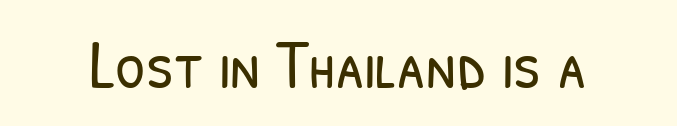
The image shows 69 px light, condensed sans-serif type; set normal letter spacing, not underlined; low stroke contrast and a medium x-height.
